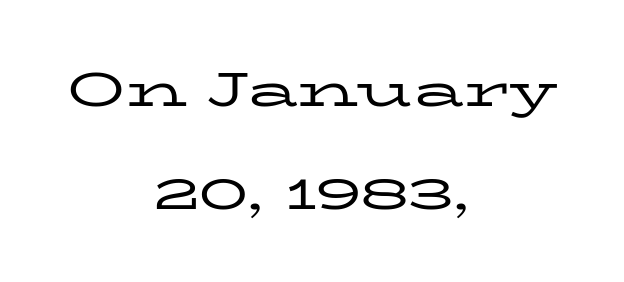
Q: Is the text bold? A: No.
Q: Is the text italic (slanted)? A: No, it is upright.
Q: Is the typeface a serif or a sans-serif typeface? A: Serif.
Q: Is the text underlined? A: No.
Q: How is the paragraph aligned? A: Centered.
Q: Is the spacing between letters normal or unusually wide? A: Normal.
Q: Is the spacing between lines tight, normal or loose? A: Loose.
Q: Width (condensed, normal, or wide)? A: Wide.
Q: Stroke contrast? A: Low.
Q: x-height? A: Medium.
Q: Monospaced? A: No.
